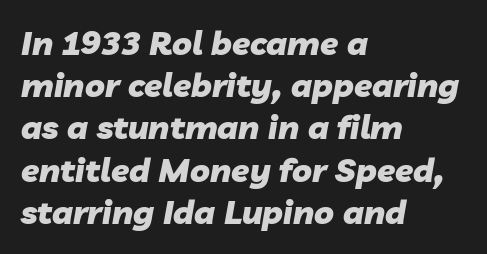
Letter spacing: default. The strip under each line holds only bare page. Whoever set this chose a conventional vertical rhythm. Does the lettering tilt? It does — this is italic.
